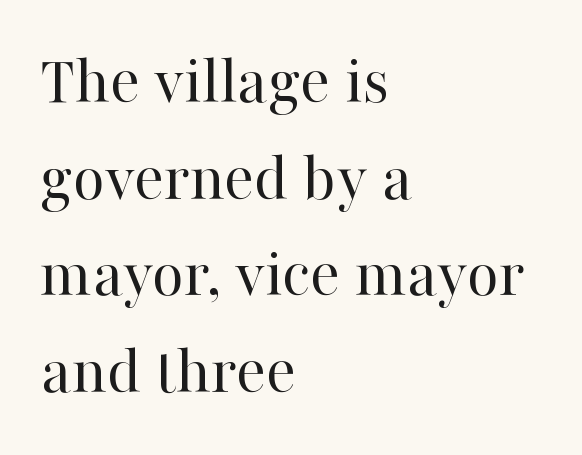
The face looks like a standard text weight, possibly lighter. The passage shown is typed in a proportional face where columns would drift. A clean baseline with only descenders dipping below it. Is this a sans? No — the strokes have serifs.
